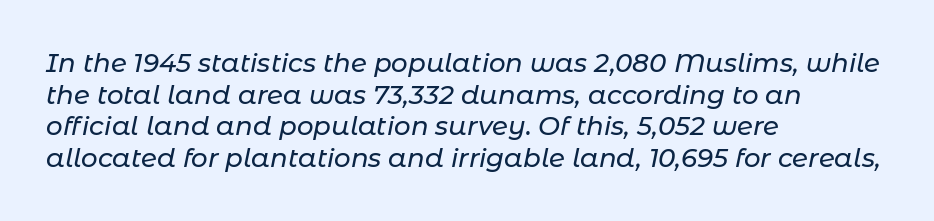
The text block is weighted toward the left margin, trailing off unevenly rightward. Only glyphs here, with clear space below each row. This is oblique type, the kind used for emphasis or titles. Here the glyphs are tracked normally, forming tight word shapes.
